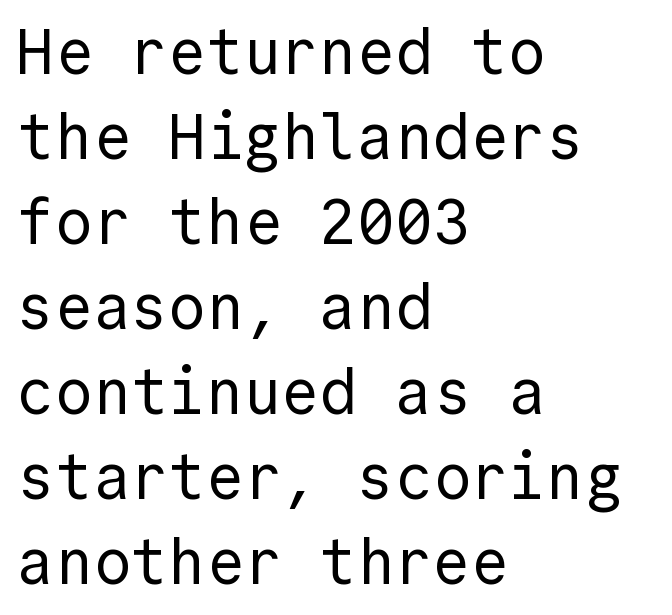
Q: Is the text bold? A: No.
Q: Is the text italic (slanted)? A: No, it is upright.
Q: Is the typeface a serif or a sans-serif typeface? A: Sans-serif.
Q: Is the text underlined? A: No.
Q: How is the paragraph aligned? A: Left-aligned.
Q: Is the spacing between letters normal or unusually wide? A: Normal.
Q: Is the spacing between lines tight, normal or loose? A: Normal.
Q: Width (condensed, normal, or wide)? A: Normal.
Q: x-height? A: Medium.
Q: Monospaced? A: Yes.
